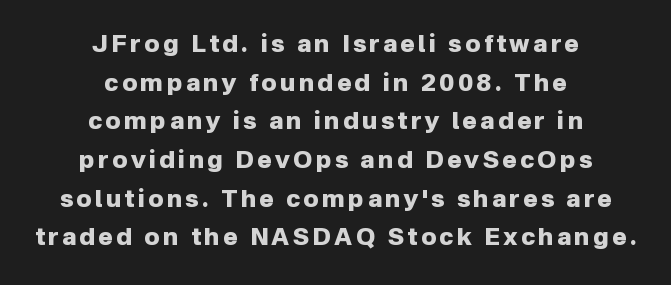
Q: Is the text bold? A: Yes.
Q: Is the text italic (slanted)? A: No, it is upright.
Q: Is the text underlined? A: No.
Q: How is the paragraph aligned? A: Centered.
Q: Is the spacing between lines tight, normal or loose? A: Normal.
